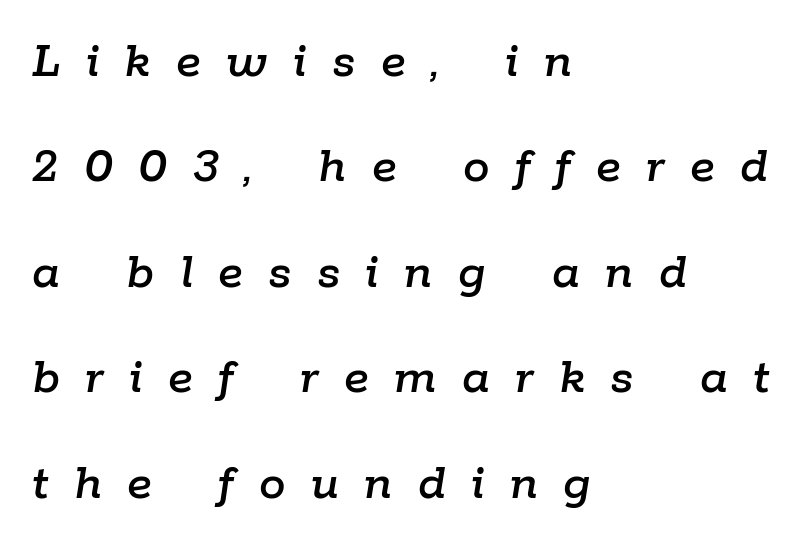
The image shows 53 px text type, italic (leaning right); set left-aligned, loose line spacing (1.99x), unusually wide letter spacing (+0.48 em), not underlined; low stroke contrast and a medium x-height.
